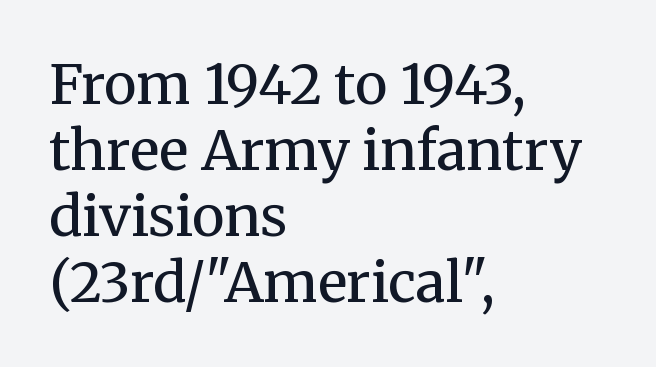
Letterform terminals end in serifs throughout the passage. Posture: straight, roman, zero tilt. The line texture is even and compact thanks to regular tracking. Has an underline been added? It has not. If you drew a ruler down the left edge, every line would touch it. Stroke mass is kept to a normal reading level or below.
